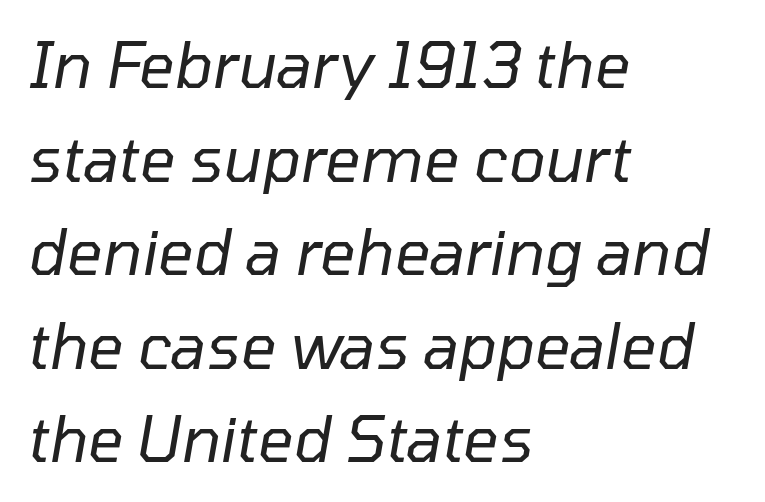
The image shows 62 px regular-weight type, italic (leaning right); set left-aligned, normal line spacing (1.51x), normal letter spacing, not underlined; low stroke contrast and a medium x-height.
